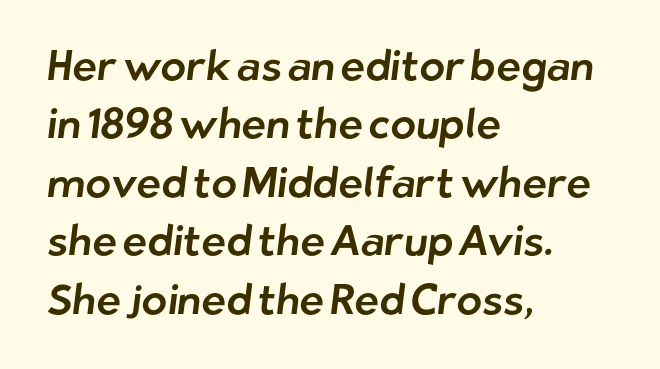
One-word summary of the alignment: left. Each letter keeps its own natural width here, so spacing adapts to shape. This rendering leaves character spacing at its baseline value. Check under the words: just untouched page. Honestly, the row spacing looks completely unremarkable.
